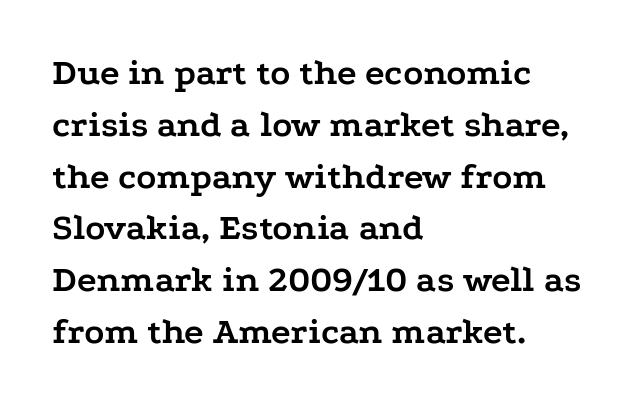
The image shows 37 px semibold, wide serif type, upright; set left-aligned, normal line spacing (1.4x), normal letter spacing, not underlined; low stroke contrast and a medium x-height.
